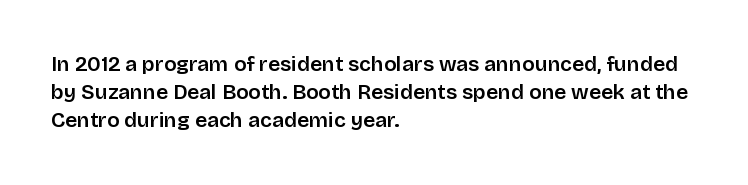
{"italic": "no", "underline": "no", "align": "left", "line_spacing": "normal", "line_spacing_ratio": 1.34, "letter_spacing": "normal", "letter_spacing_em": 0.0, "glyph_px": 21}
